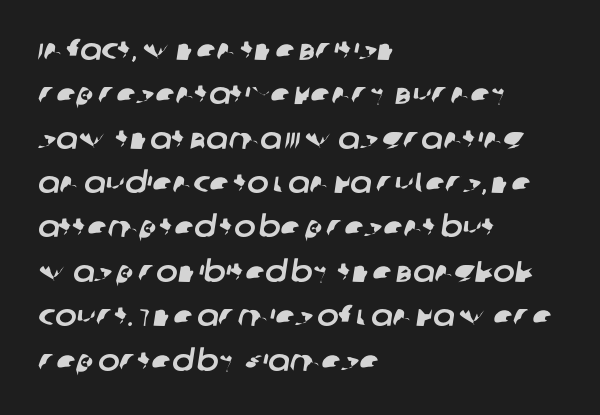
Unmarked baselines from the first word to the last. Each line starts at the same left margin while the right side varies. What kind of face is this? One without serifs — a sans. Between one letter and the next there's only the usual sliver of space. Character widths vary here, with narrow letters taking less room than wide ones. These lines sit exactly where default settings would place them.
